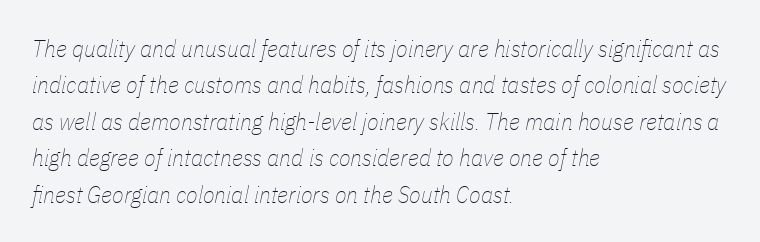
The image shows 24 px text type, italic (leaning right); set left-aligned, normal line spacing (1.52x), normal letter spacing, not underlined.
